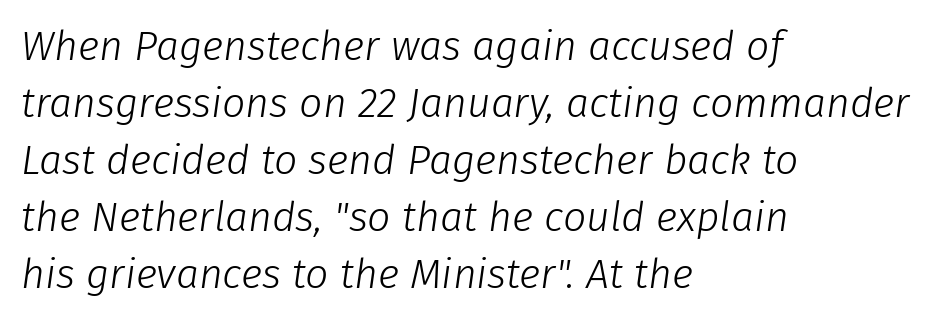
{"italic": "yes", "lean": "right", "slant_degrees": 8, "bold": "no", "weight": "light", "width": "normal", "stroke_contrast": "low", "x_height": "medium", "monospaced": "no", "underline": "no", "align": "left", "line_spacing": "normal", "line_spacing_ratio": 1.39, "letter_spacing": "normal", "letter_spacing_em": 0.0, "glyph_px": 41}
